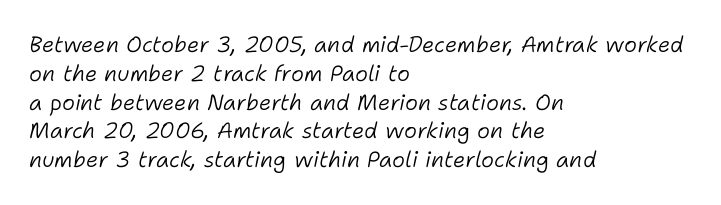
Q: Is the text bold? A: No.
Q: Is the text italic (slanted)? A: Yes, it leans right by about 11 degrees.
Q: Is the text underlined? A: No.
Q: How is the paragraph aligned? A: Left-aligned.
Q: Is the spacing between letters normal or unusually wide? A: Normal.
Q: Is the spacing between lines tight, normal or loose? A: Normal.
